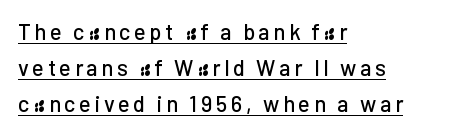
Notice how descenders clear the ascenders below comfortably — that's standard leading. Posture: vertical. The setting favours the left margin, as ordinary paragraphs usually do. Looks like someone drew a line under every word here.
